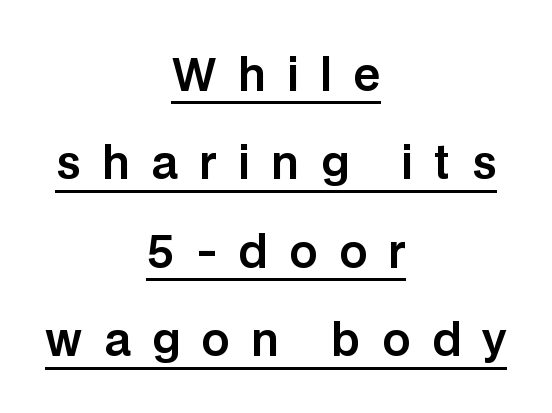
{"serif": "no", "italic": "no", "width": "normal", "stroke_contrast": "low", "x_height": "large", "monospaced": "no", "underline": "yes", "align": "center", "line_spacing": "loose", "line_spacing_ratio": 2.01, "letter_spacing": "wide", "letter_spacing_em": 0.49, "glyph_px": 44}
